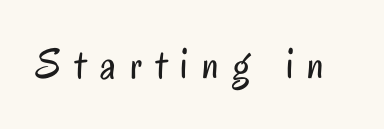
{"serif": "no", "italic": "no", "bold": "no", "weight": "regular", "width": "condensed", "stroke_contrast": "low", "x_height": "small", "monospaced": "no", "underline": "no", "letter_spacing": "wide", "letter_spacing_em": 0.33, "glyph_px": 43}
